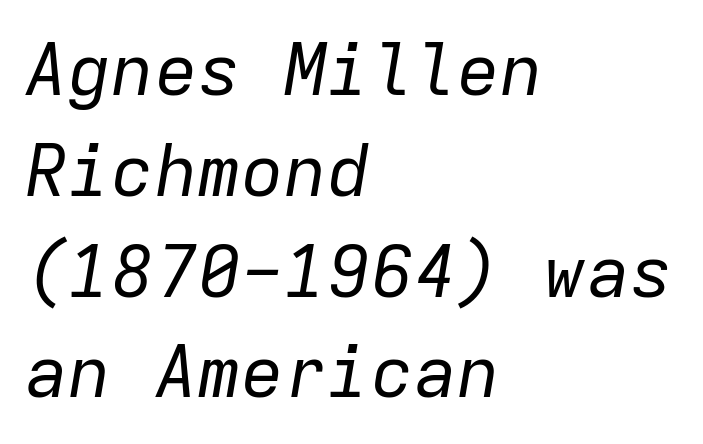
The image shows 72 px regular-weight type, italic (leaning right), monospaced; set left-aligned, normal line spacing (1.4x), normal letter spacing, not underlined; low stroke contrast and a medium x-height.
